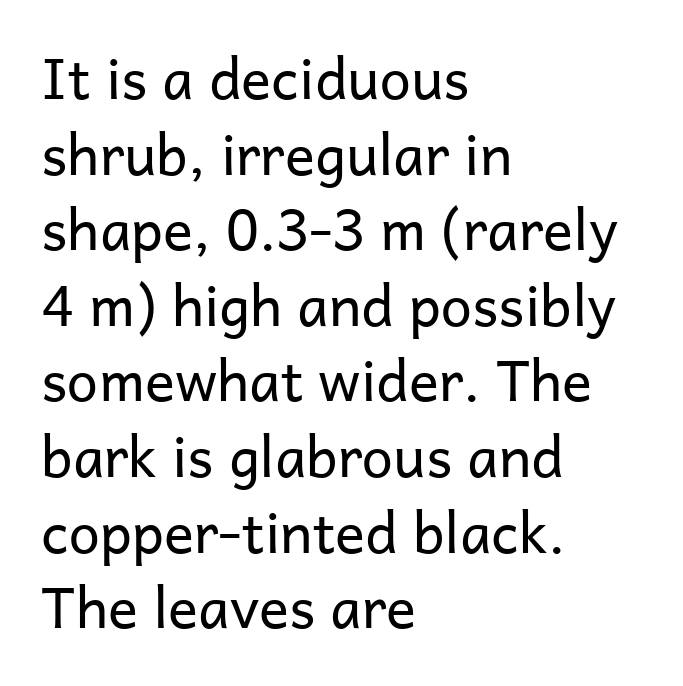
The image shows 56 px regular-weight sans-serif type, upright; set left-aligned, normal line spacing (1.35x), normal letter spacing, not underlined; low stroke contrast and a medium x-height.
